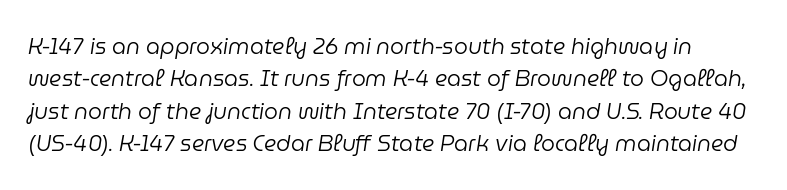
{"italic": "yes", "lean": "right", "slant_degrees": 9, "bold": "no", "underline": "no", "line_spacing": "normal", "line_spacing_ratio": 1.47, "letter_spacing": "normal", "letter_spacing_em": 0.0, "glyph_px": 22}
